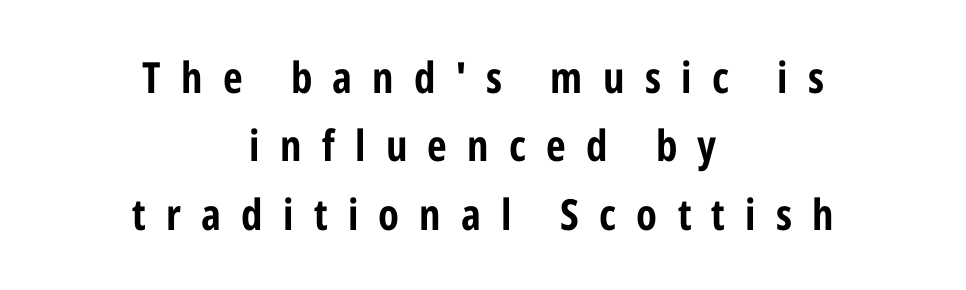
The passage shown is typeset with a sans-serif family. This sample has the flowing, uneven cadence of proportional lettering. Spacing between characters has been opened up far beyond the box default. The area under the type is left untouched. Every character sits straight up, as roman type does. The leading is moderate, giving the passage an even texture.
